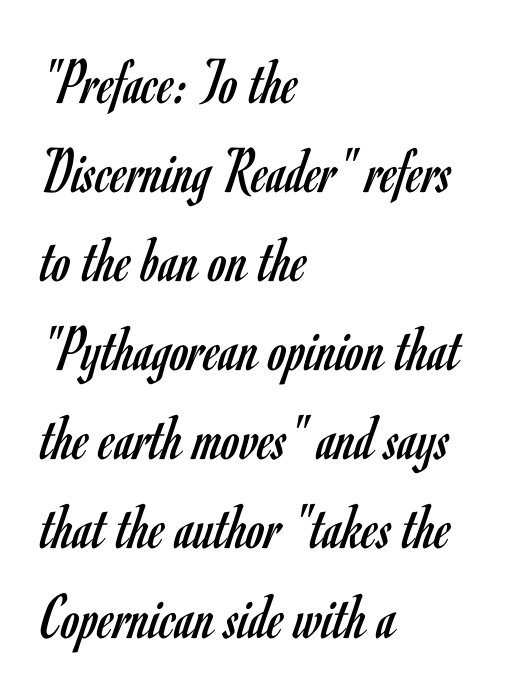
Q: Is the text bold? A: No.
Q: Is the text italic (slanted)? A: Yes.
Q: Is the typeface a serif or a sans-serif typeface? A: Sans-serif.
Q: Is the text underlined? A: No.
Q: How is the paragraph aligned? A: Left-aligned.
Q: Is the spacing between letters normal or unusually wide? A: Normal.
Q: Is the spacing between lines tight, normal or loose? A: Normal.
Q: Width (condensed, normal, or wide)? A: Condensed.
Q: Stroke contrast? A: Low.
Q: x-height? A: Small.
Q: Monospaced? A: No.
